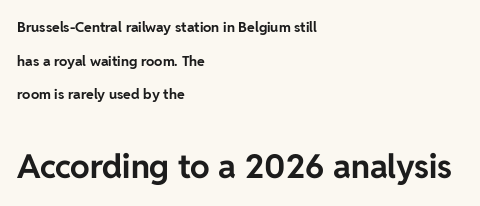
Q: Is the text bold? A: Yes.
Q: Is the text italic (slanted)? A: No, it is upright.
Q: Is the typeface a serif or a sans-serif typeface? A: Sans-serif.
Q: Is the text underlined? A: No.
Q: How is the paragraph aligned? A: Left-aligned.
Q: Is the spacing between letters normal or unusually wide? A: Normal.
Q: Is the spacing between lines tight, normal or loose? A: Loose.
Q: Which block of text is set in a larger size, the first (top) or the second (bottom)? A: The second (bottom) one.
Q: Width (condensed, normal, or wide)? A: Normal.
Q: Stroke contrast? A: Low.
Q: x-height? A: Medium.
Q: Monospaced? A: No.
